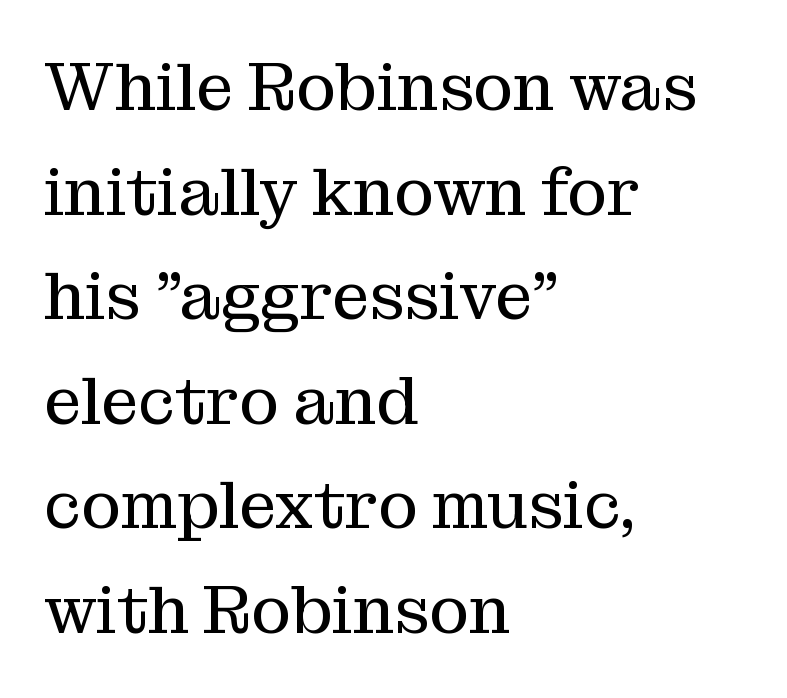
The leading is moderate, giving the passage an even texture. Think of a printed novel: that variable character pitch is what you see here. Is this a heavy cut? Hardly; it is regular or lighter. The area under the type is left untouched. In terms of posture, this sample is upright. The paragraph has a hard left edge and a soft right edge.
